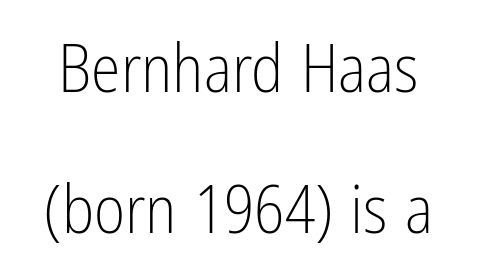
{"serif": "no", "italic": "no", "bold": "no", "weight": "light", "width": "condensed", "stroke_contrast": "low", "x_height": "medium", "monospaced": "no", "underline": "no", "line_spacing": "loose", "line_spacing_ratio": 2.11, "letter_spacing": "normal", "letter_spacing_em": 0.0, "glyph_px": 67}
